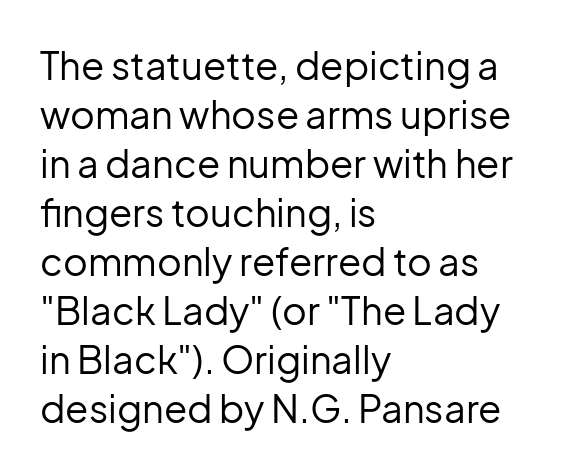
Q: Is the text bold? A: No.
Q: Is the text italic (slanted)? A: No, it is upright.
Q: Is the typeface a serif or a sans-serif typeface? A: Sans-serif.
Q: Is the text underlined? A: No.
Q: How is the paragraph aligned? A: Left-aligned.
Q: Is the spacing between letters normal or unusually wide? A: Normal.
Q: Is the spacing between lines tight, normal or loose? A: Normal.
Q: Width (condensed, normal, or wide)? A: Normal.
Q: Stroke contrast? A: Low.
Q: x-height? A: Medium.
Q: Monospaced? A: No.
